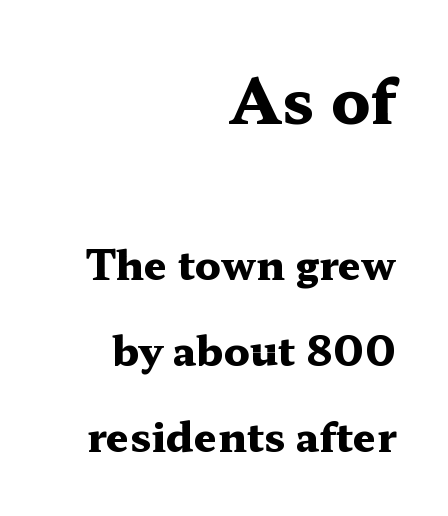
Q: Is the text bold? A: Yes.
Q: Is the text italic (slanted)? A: No, it is upright.
Q: Is the typeface a serif or a sans-serif typeface? A: Serif.
Q: Is the text underlined? A: No.
Q: How is the paragraph aligned? A: Right-aligned.
Q: Is the spacing between letters normal or unusually wide? A: Normal.
Q: Is the spacing between lines tight, normal or loose? A: Loose.
Q: Which block of text is set in a larger size, the first (top) or the second (bottom)? A: The first (top) one.
Q: Width (condensed, normal, or wide)? A: Wide.
Q: Stroke contrast? A: Medium.
Q: x-height? A: Medium.
Q: Monospaced? A: No.
